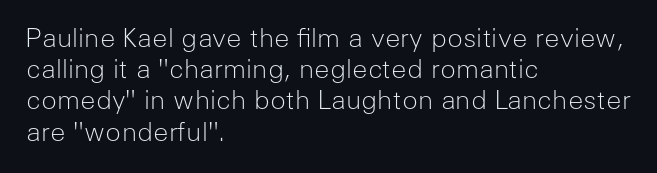
{"italic": "no", "bold": "no", "underline": "no", "align": "left", "line_spacing_ratio": 1.2, "letter_spacing": "normal", "letter_spacing_em": 0.0, "glyph_px": 26}
